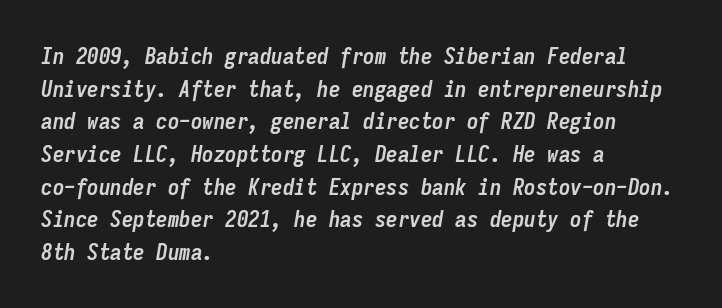
The image shows 23 px bold type, italic (leaning right); set left-aligned, normal line spacing (1.42x), normal letter spacing, not underlined.
